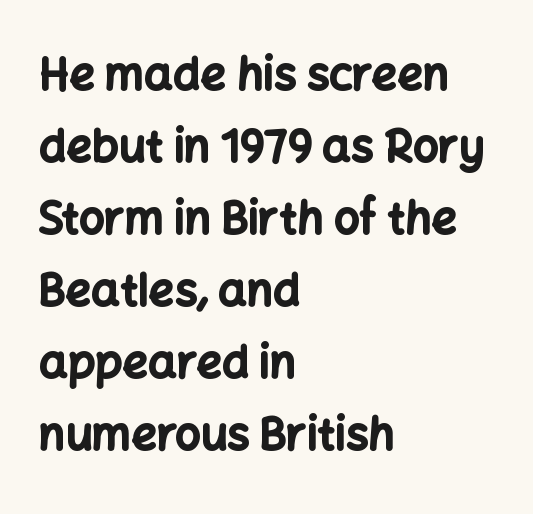
{"serif": "no", "italic": "no", "bold": "yes", "weight": "bold", "width": "normal", "stroke_contrast": "low", "x_height": "medium", "monospaced": "no", "underline": "no", "align": "left", "line_spacing": "normal", "line_spacing_ratio": 1.6, "letter_spacing": "normal", "letter_spacing_em": 0.0, "glyph_px": 45}
